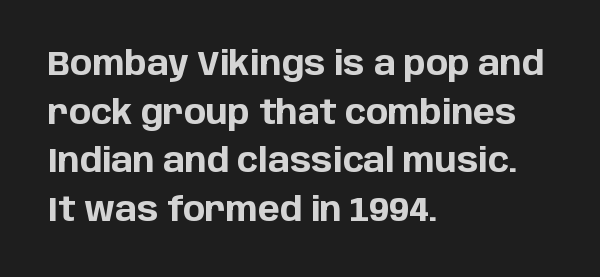
{"serif": "no", "italic": "no", "bold": "yes", "weight": "bold", "width": "normal", "stroke_contrast": "low", "x_height": "large", "monospaced": "no", "underline": "no", "align": "left", "line_spacing": "normal", "line_spacing_ratio": 1.47, "letter_spacing": "normal", "letter_spacing_em": 0.0, "glyph_px": 33}
